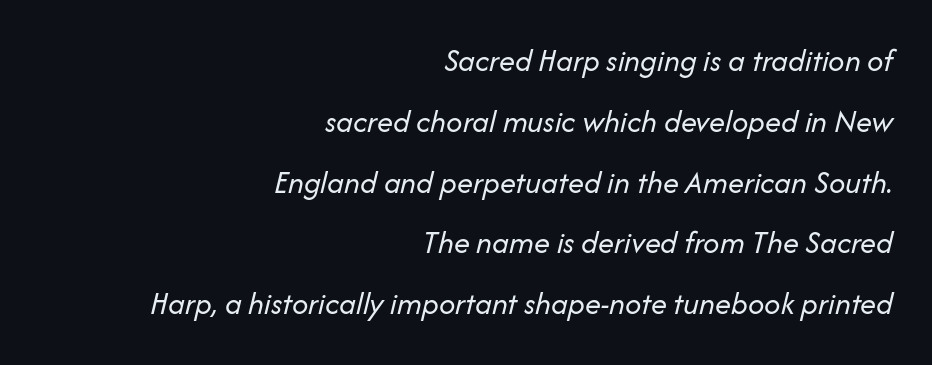
The image shows 32 px regular-weight type, italic (leaning right); set right-aligned, loose line spacing (1.9x), normal letter spacing, not underlined; low stroke contrast and a medium x-height.
